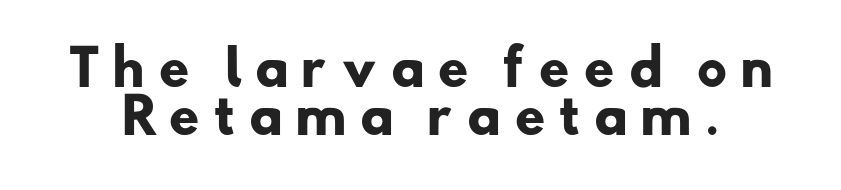
Q: Is the text bold? A: Yes.
Q: Is the typeface a serif or a sans-serif typeface? A: Sans-serif.
Q: Is the text underlined? A: No.
Q: Is the spacing between letters normal or unusually wide? A: Unusually wide.
Q: Is the spacing between lines tight, normal or loose? A: Tight.
Q: Width (condensed, normal, or wide)? A: Normal.
Q: Stroke contrast? A: Low.
Q: x-height? A: Small.
Q: Monospaced? A: No.
